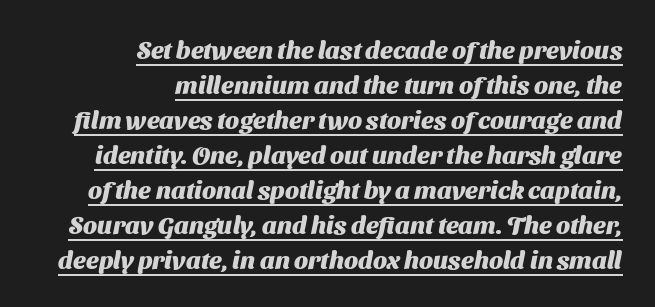
Q: Is the text bold? A: Yes.
Q: Is the text underlined? A: Yes.
Q: How is the paragraph aligned? A: Right-aligned.
Q: Is the spacing between letters normal or unusually wide? A: Normal.
Q: Is the spacing between lines tight, normal or loose? A: Normal.
